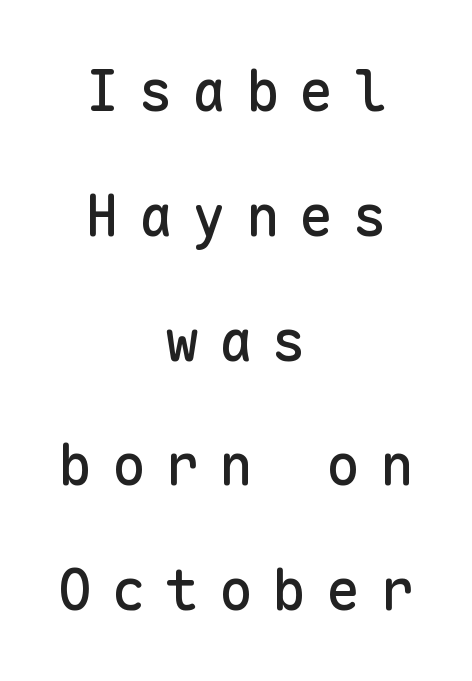
The setting favours the middle, as headings and verse often do. The passage shown is typed in a monospace face where columns stay perfectly aligned. Serif or sans? Sans — the stroke terminals are bare. In terms of letterspacing, this is a distinctly airy, spread setting. The letters stand straight up with perfectly vertical stems. Students, observe: this is what heavily led, spacious text looks like.
